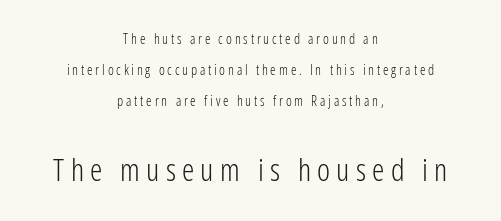
{"serif": "no", "italic": "no", "bold": "no", "weight": "light", "width": "condensed", "stroke_contrast": "low", "x_height": "medium", "monospaced": "no", "underline": "no", "align": "center", "line_spacing": "loose", "line_spacing_ratio": 2.22, "letter_spacing": "wide", "letter_spacing_em": 0.2, "larger_block": "second", "size_ratio": 2.21, "glyph_px": 31}
